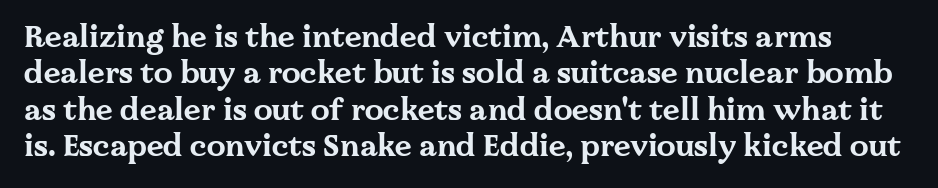
The image shows 30 px bold, wide serif type, upright; set line spacing 1.21x, normal letter spacing, not underlined; medium stroke contrast and a medium x-height.
